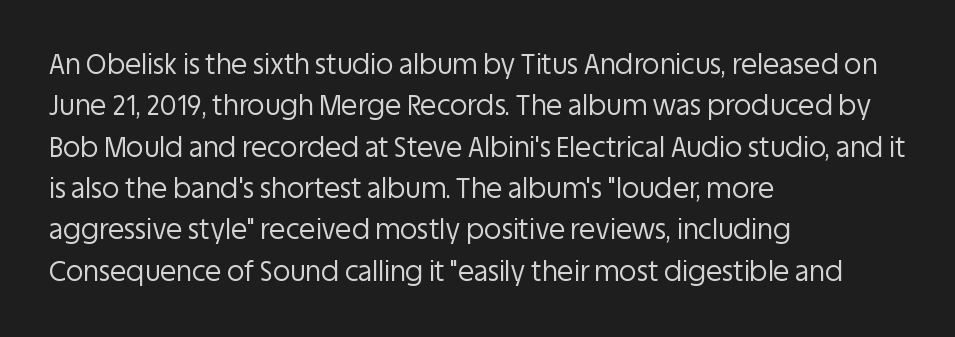
The image shows 27 px text type, upright; set left-aligned, normal line spacing (1.53x), normal letter spacing, not underlined.
